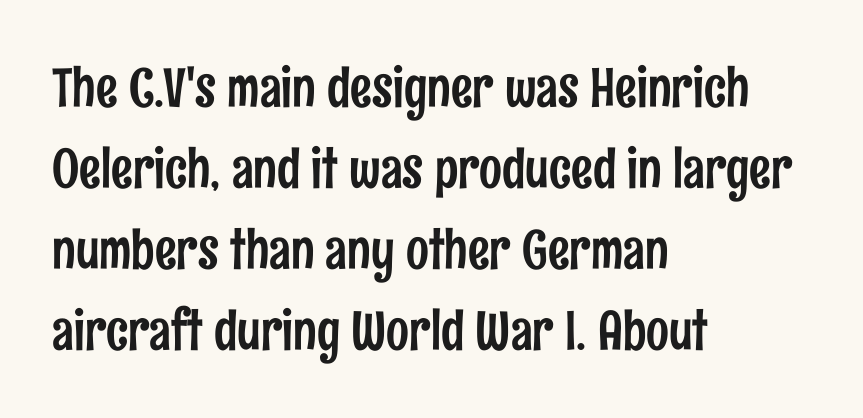
This is the regular roman posture of the typeface. Typographically, this falls in the sans-serif category. There is no visible air inserted between adjacent glyphs. The glyphs are unaccompanied by any horizontal stroke below them. Normally led — the rows are evenly, conventionally spaced. Which margin do the lines hug? The left one — the right edge is uneven.
